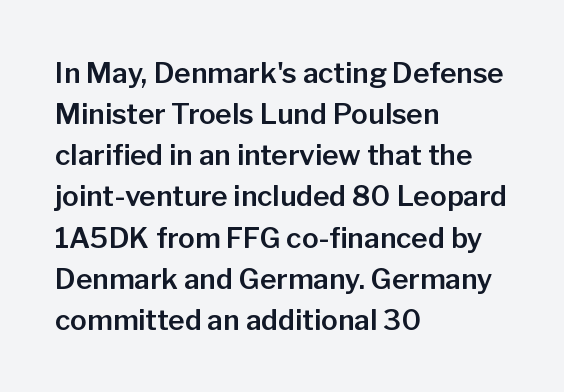
The image shows 28 px sans-serif type, upright; set left-aligned, normal line spacing (1.47x), normal letter spacing, not underlined; low stroke contrast and a medium x-height.
